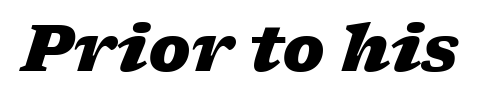
The image shows 64 px heavy, wide type, italic (leaning right); set normal letter spacing, not underlined; low stroke contrast and a medium x-height.
